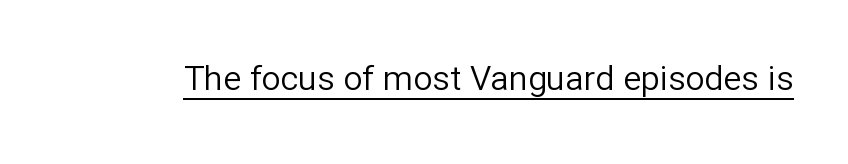
Letterform terminals end flat and unadorned throughout the passage. The rendered words wear a rule along their underside. Is this a fixed-width face? No — the glyphs have proportional, varying widths. The strokes are not fattened; the text isn't bold. Here the glyphs are tracked normally, forming tight word shapes.
